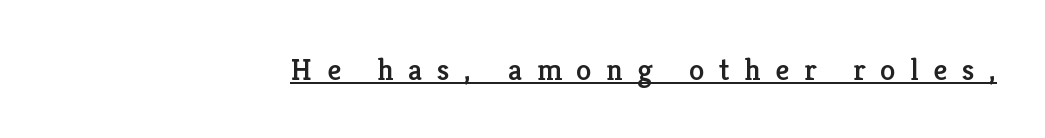
The image shows 31 px serif type, upright; set right-aligned, unusually wide letter spacing (+0.47 em), underlined; low stroke contrast and a medium x-height.
